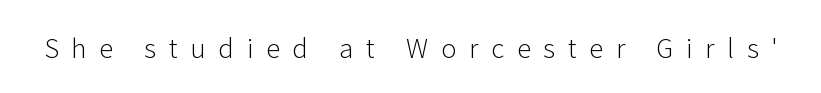
Q: Is the text bold? A: No.
Q: Is the text italic (slanted)? A: No, it is upright.
Q: Is the text underlined? A: No.
Q: Is the spacing between letters normal or unusually wide? A: Unusually wide.
